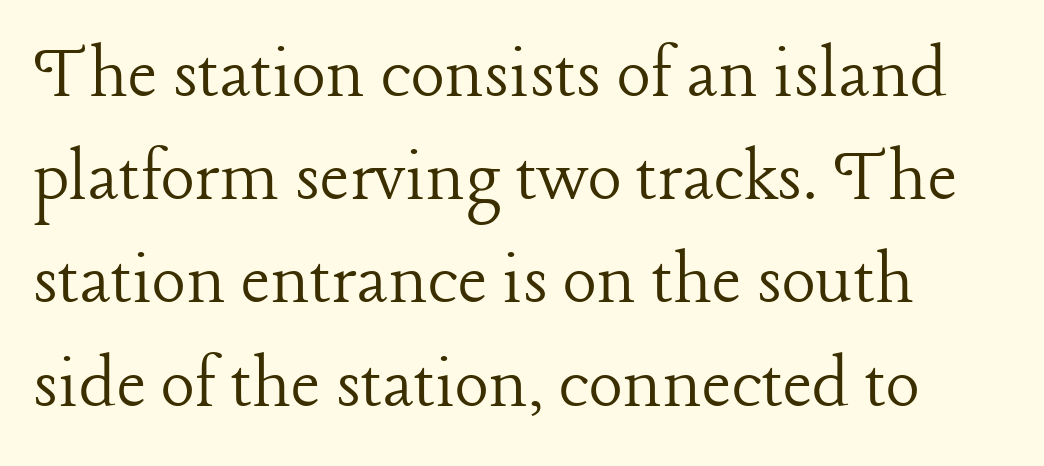
The image shows 80 px light serif type, upright; set normal line spacing (1.29x), normal letter spacing, not underlined; low stroke contrast and a medium x-height.
